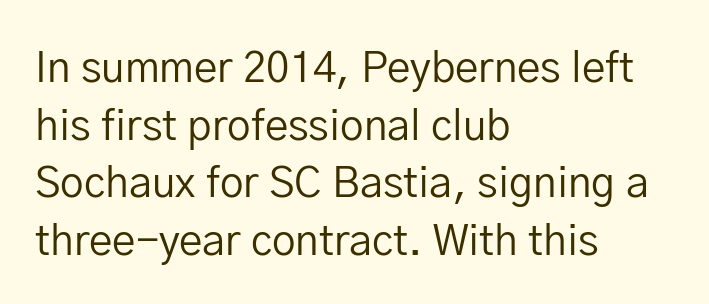
Does the lettering tilt? It doesn't — this is upright. Just letters on the line, the space beneath them empty. No heavy texture on the line: the type isn't bold. Summary of vertical rhythm: regular, with standard interline spacing. The characters display no serif detailing; their extremities are plain. These lines stack with their left ends in a neat column.
